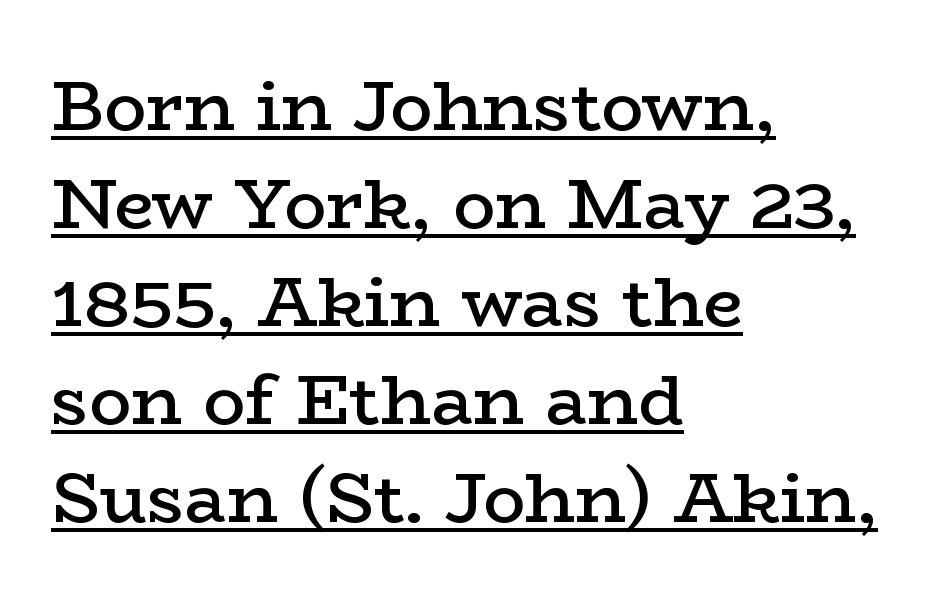
It's the straight-up-and-down kind of type. As a designer I'd log this as weight 600, semibold. These lines are rendered in a variable-pitch font. Underlining? Definitely there. To sum up the face: it has serifs. Letter spacing: default.
